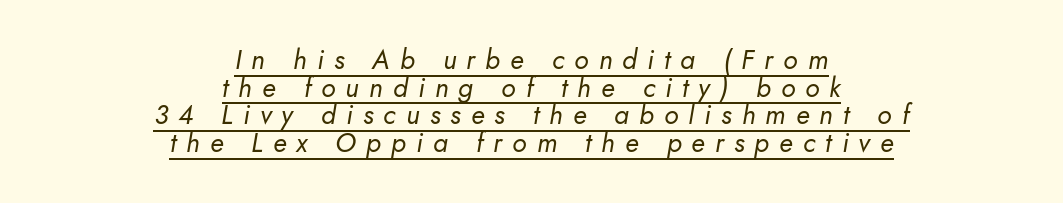
Ink coverage per letter is moderate at most. If you drew a line through each stem, it would be angled. Does the copy run flush right? No — it is centered line by line. Quick note: underline on. The tracking jumps out immediately: characters are airy and widely separated.
